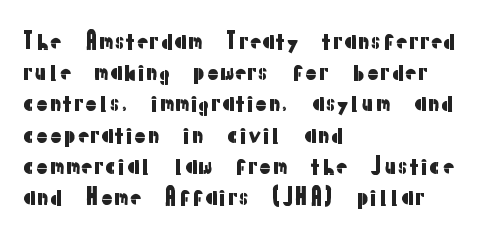
Nope, not italic — everything's standing straight. You could call the tracking neutral — neither tight nor loose. Descenders hang freely into open space. Vertical spacing — default. The compositor pushed each line to the left boundary.
